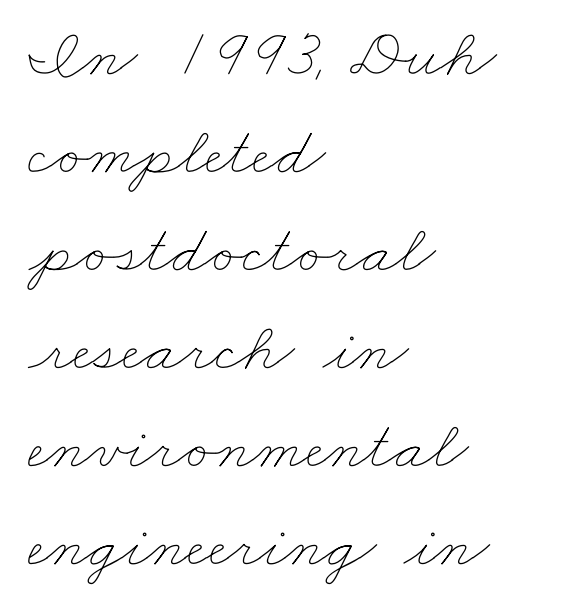
Q: Is the text bold? A: No.
Q: Is the text underlined? A: No.
Q: How is the paragraph aligned? A: Left-aligned.
Q: Is the spacing between letters normal or unusually wide? A: Normal.
Q: Is the spacing between lines tight, normal or loose? A: Normal.
Q: Width (condensed, normal, or wide)? A: Wide.
Q: Stroke contrast? A: Low.
Q: x-height? A: Small.
Q: Monospaced? A: No.
